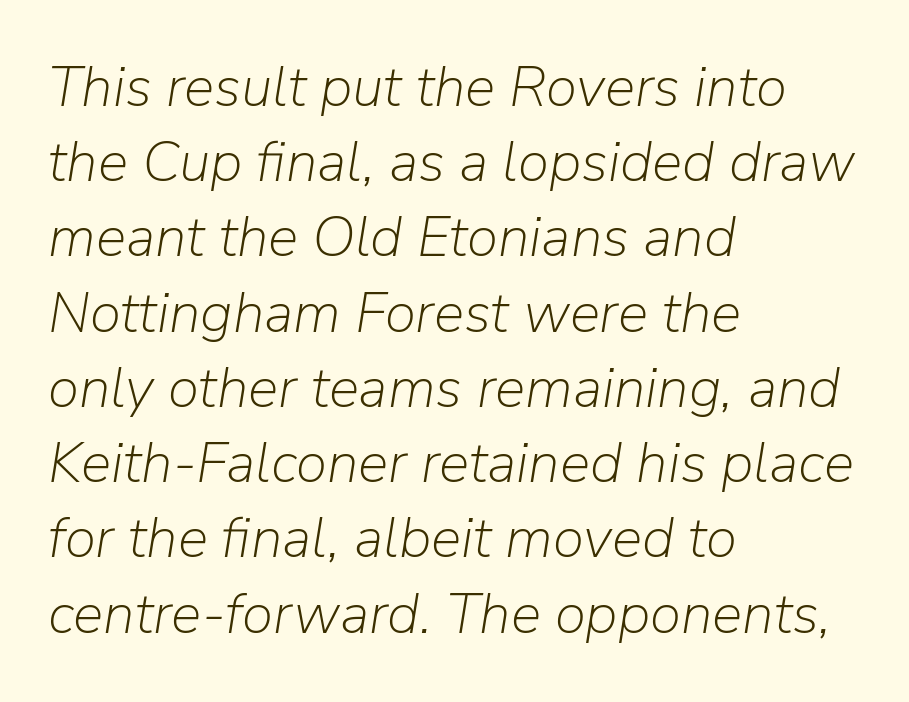
The image shows 57 px light type, italic (leaning right); set left-aligned, normal line spacing (1.32x), normal letter spacing, not underlined; low stroke contrast and a medium x-height.
